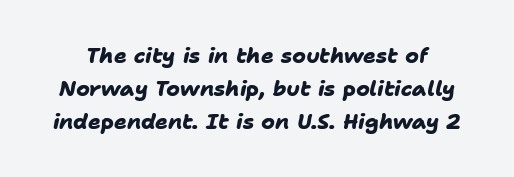
{"bold": "yes", "underline": "no", "line_spacing": "normal", "line_spacing_ratio": 1.57, "letter_spacing": "normal", "letter_spacing_em": 0.0, "glyph_px": 21}
